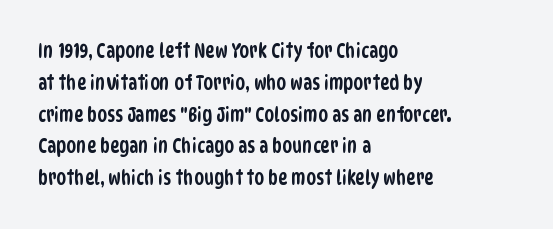
Q: Is the text underlined? A: No.
Q: How is the paragraph aligned? A: Left-aligned.
Q: Is the spacing between letters normal or unusually wide? A: Normal.
Q: Is the spacing between lines tight, normal or loose? A: Normal.
